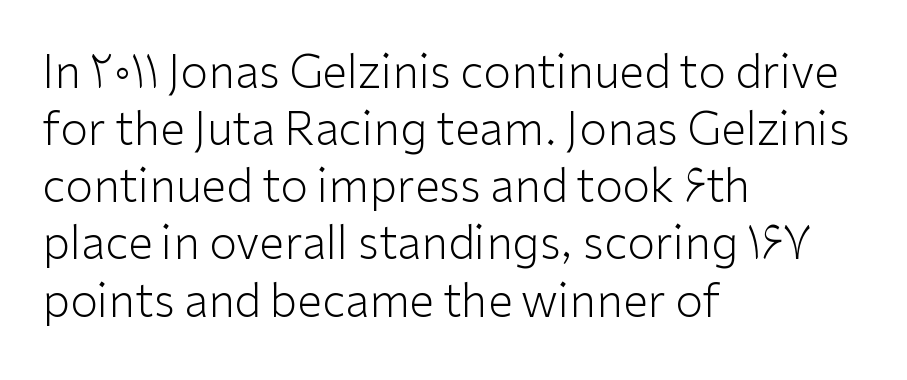
Q: Is the text bold? A: No.
Q: Is the text italic (slanted)? A: No, it is upright.
Q: Is the typeface a serif or a sans-serif typeface? A: Sans-serif.
Q: Is the text underlined? A: No.
Q: How is the paragraph aligned? A: Left-aligned.
Q: Is the spacing between letters normal or unusually wide? A: Normal.
Q: Is the spacing between lines tight, normal or loose? A: Normal.
Q: Width (condensed, normal, or wide)? A: Normal.
Q: Stroke contrast? A: Low.
Q: x-height? A: Medium.
Q: Monospaced? A: No.
